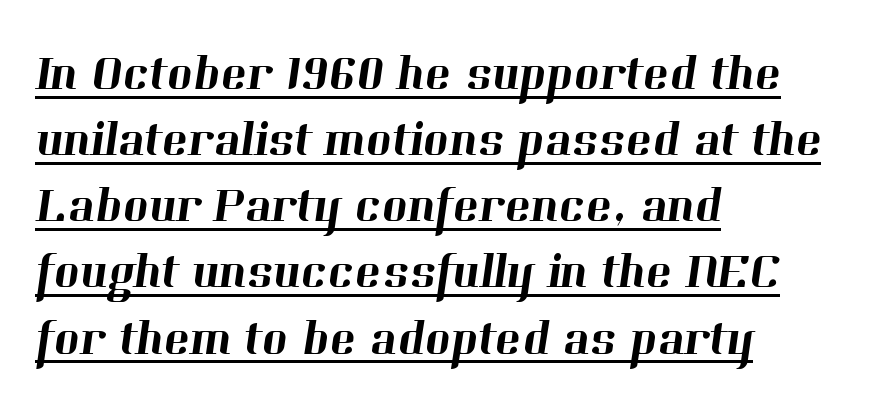
The letters advance in unequal steps, a hallmark of proportional type. Is this a sans? No — the strokes have serifs. The text block is weighted toward the left margin, trailing off unevenly rightward. The letterforms sit shoulder to shoulder at normal distance.
